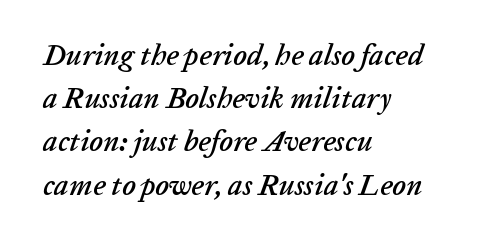
The image shows 29 px text type, italic (leaning right); set left-aligned, normal line spacing (1.49x), normal letter spacing, not underlined; low stroke contrast and a medium x-height.
